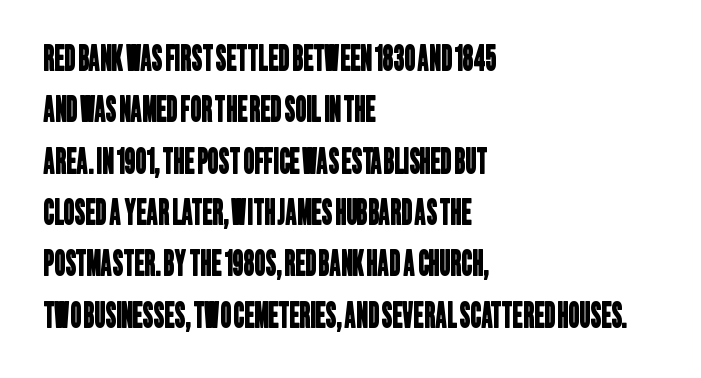
The font family rendered here belongs to the sans-serif group. How are the letters spaced? Ordinarily, with no added tracking. Think of a printed novel: that variable character pitch is what you see here. Compared with a centered layout, this one pins lines to the left instead. If you measured baseline to baseline, you'd find a middling distance.
